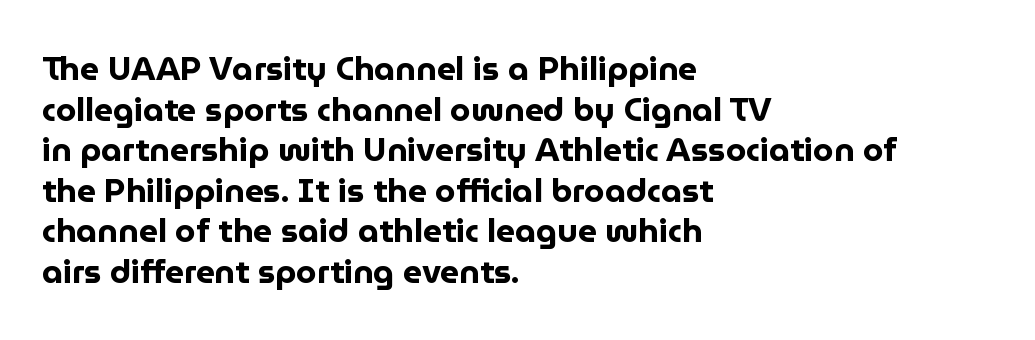
{"serif": "no", "italic": "no", "bold": "yes", "weight": "bold", "width": "normal", "stroke_contrast": "low", "x_height": "medium", "monospaced": "no", "underline": "no", "align": "left", "line_spacing_ratio": 1.23, "letter_spacing": "normal", "letter_spacing_em": 0.0, "glyph_px": 33}
